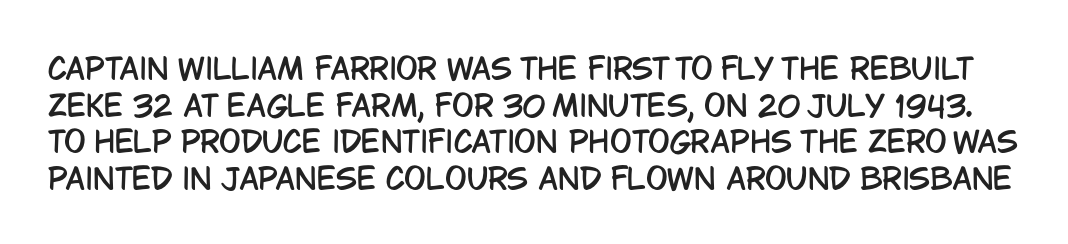
Q: Is the text italic (slanted)? A: No, it is upright.
Q: Is the typeface a serif or a sans-serif typeface? A: Sans-serif.
Q: Is the text underlined? A: No.
Q: Is the spacing between letters normal or unusually wide? A: Normal.
Q: Is the spacing between lines tight, normal or loose? A: Normal.
Q: Width (condensed, normal, or wide)? A: Condensed.
Q: Stroke contrast? A: Low.
Q: x-height? A: Large.
Q: Monospaced? A: No.
